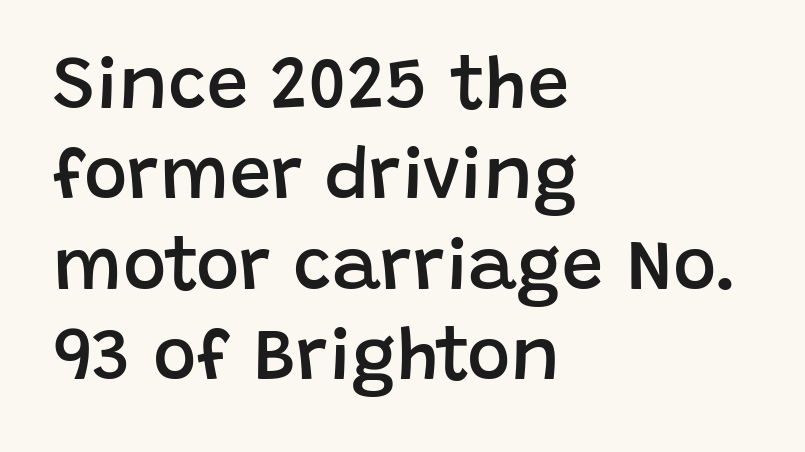
Notice how the stems are strictly vertical — no italics here. Descender tails drop into unmarked territory. The paragraph has a hard left edge and a soft right edge. Glyph-to-glyph distance matches everyday printed text. Weight: semibold (demi).
